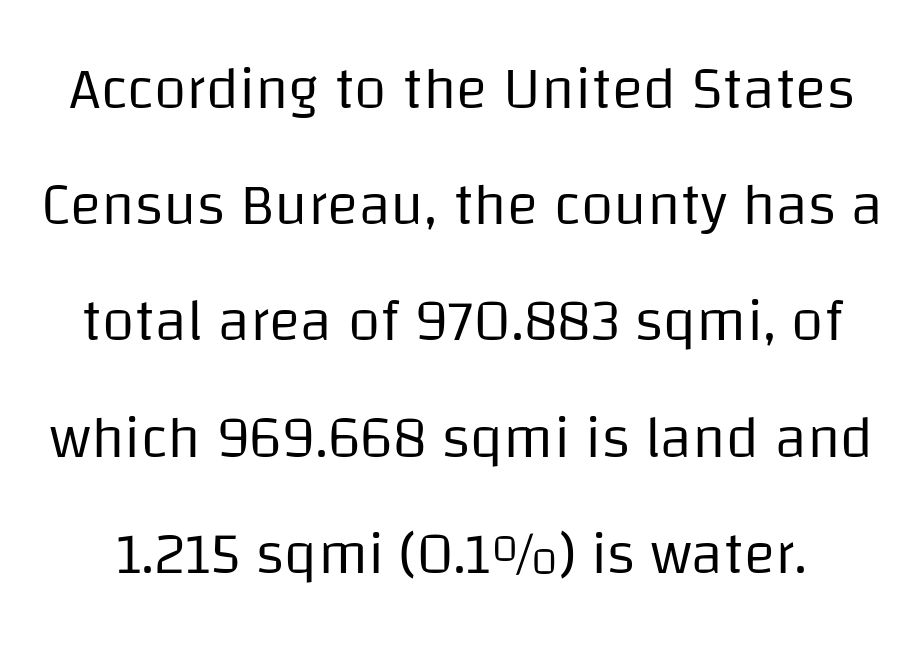
No word sits above an underline. Serif or sans? Sans — the stroke terminals are bare. Is this a fixed-width face? No — the glyphs have proportional, varying widths. When letters stand straight like this, we call the style roman or upright. Does extra space separate the letters? No, they use regular spacing. Vertical spacing — loose.
